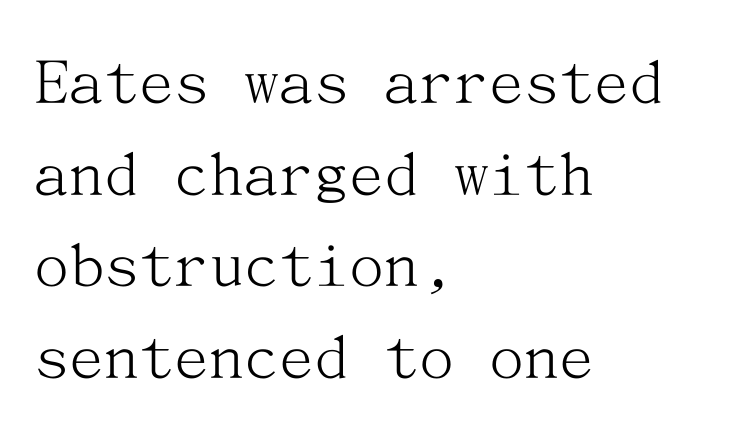
The image shows 70 px light serif type, upright; set left-aligned, normal line spacing (1.31x), normal letter spacing, not underlined; medium stroke contrast and a medium x-height.
